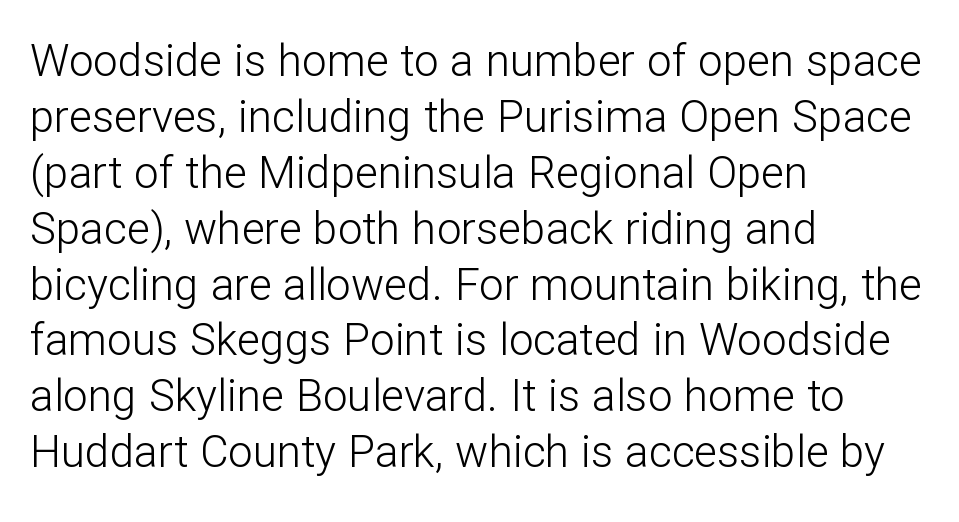
No italicization has been applied; the sample stays upright. Nobody drew a line under any word here. Check where the strokes stop: nothing finishes them off — pure sans. Weight: in the light-to-regular range. Vertical spacing — default.
